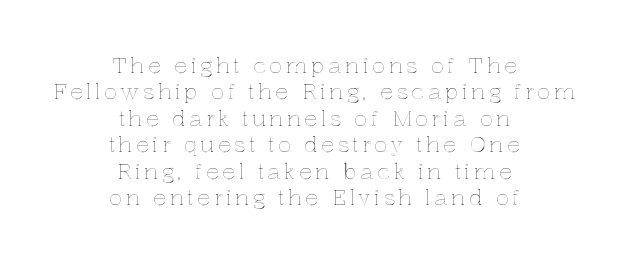
The image shows 22 px text type, upright; set centered, line spacing 1.2x, not underlined.
